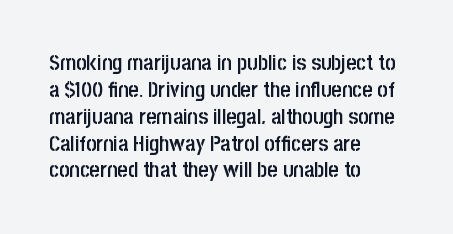
Q: Is the text bold? A: Semi-bold.
Q: Is the text italic (slanted)? A: No, it is upright.
Q: Is the text underlined? A: No.
Q: How is the paragraph aligned? A: Left-aligned.
Q: Is the spacing between letters normal or unusually wide? A: Normal.
